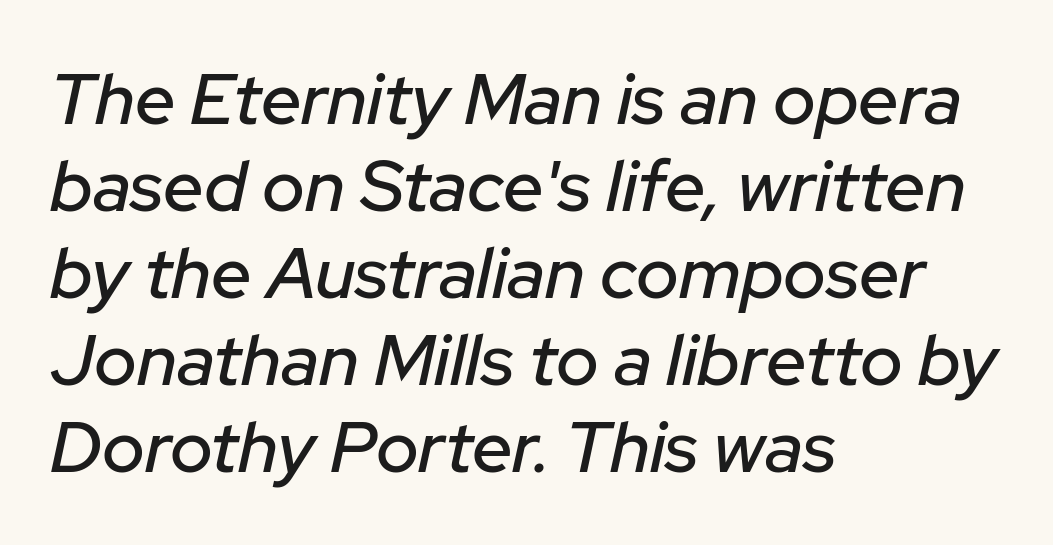
{"italic": "yes", "lean": "right", "slant_degrees": 12, "width": "normal", "stroke_contrast": "low", "x_height": "medium", "monospaced": "no", "underline": "no", "align": "left", "line_spacing_ratio": 1.21, "letter_spacing": "normal", "letter_spacing_em": 0.0, "glyph_px": 72}
